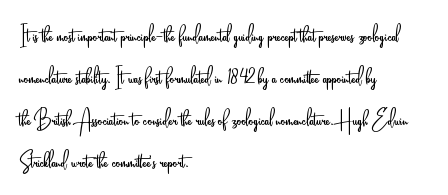
Heaviness? Minimal to ordinary, like unemphasized prose. The string is rendered with underlining switched off. Looks like regular typesetting: each glyph gets only the width it needs. Successive baselines arrive at the customary interval.
